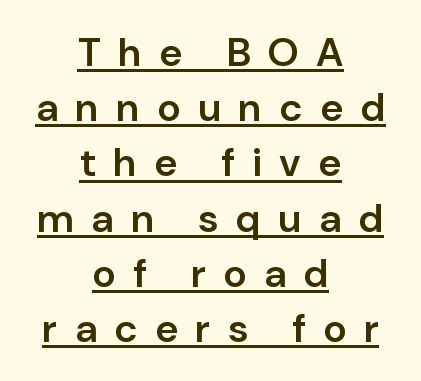
The image shows 40 px semibold sans-serif type, upright; set centered, normal line spacing (1.38x), unusually wide letter spacing (+0.43 em), underlined; low stroke contrast and a medium x-height.
